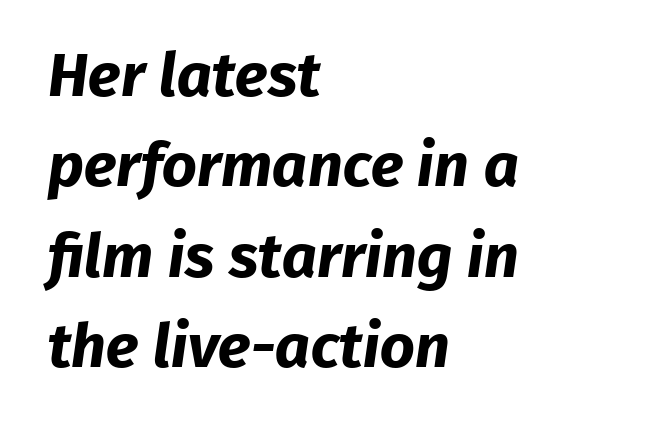
Q: Is the text bold? A: Yes.
Q: Is the typeface a serif or a sans-serif typeface? A: Sans-serif.
Q: Is the text underlined? A: No.
Q: How is the paragraph aligned? A: Left-aligned.
Q: Is the spacing between letters normal or unusually wide? A: Normal.
Q: Is the spacing between lines tight, normal or loose? A: Normal.
Q: Width (condensed, normal, or wide)? A: Normal.
Q: Stroke contrast? A: Low.
Q: x-height? A: Medium.
Q: Monospaced? A: No.
